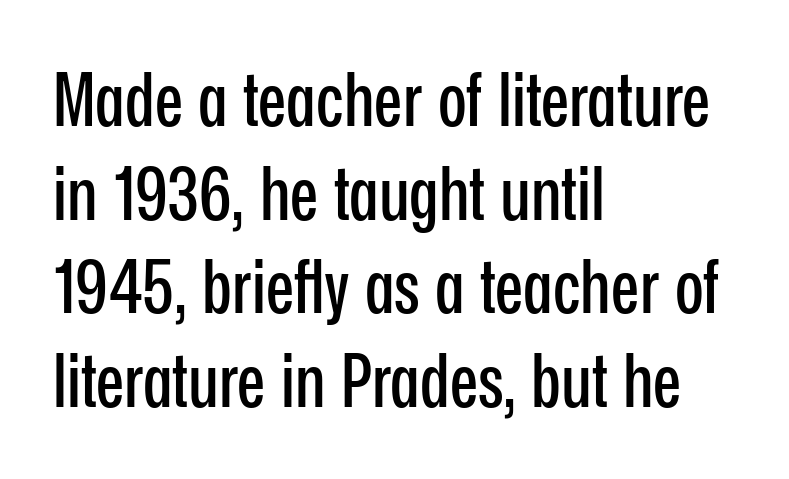
Q: Is the text italic (slanted)? A: No, it is upright.
Q: Is the typeface a serif or a sans-serif typeface? A: Sans-serif.
Q: Is the text underlined? A: No.
Q: How is the paragraph aligned? A: Left-aligned.
Q: Is the spacing between letters normal or unusually wide? A: Normal.
Q: Is the spacing between lines tight, normal or loose? A: Normal.
Q: Width (condensed, normal, or wide)? A: Condensed.
Q: Stroke contrast? A: Low.
Q: x-height? A: Medium.
Q: Monospaced? A: No.
